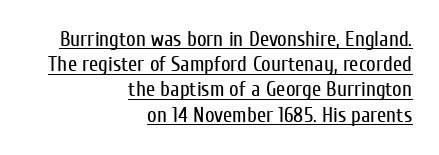
Q: Is the text bold? A: No.
Q: Is the text italic (slanted)? A: No, it is upright.
Q: Is the text underlined? A: Yes.
Q: How is the paragraph aligned? A: Right-aligned.
Q: Is the spacing between letters normal or unusually wide? A: Normal.
